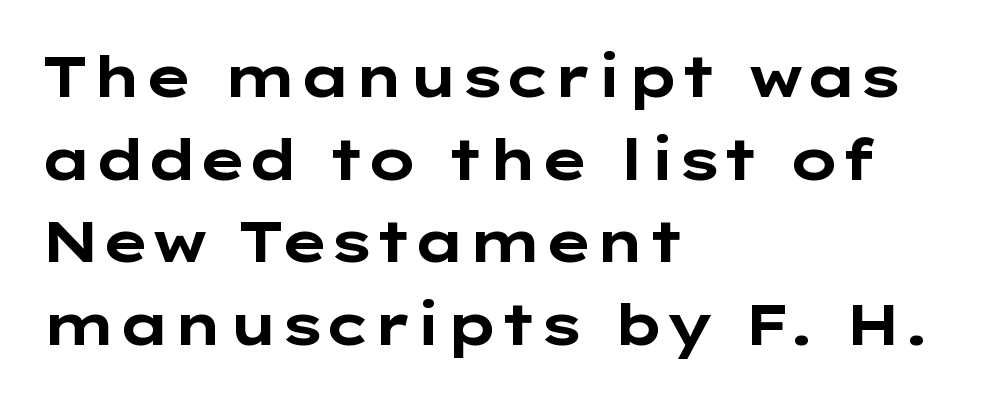
The image shows 57 px bold, wide sans-serif type, upright; set left-aligned, normal line spacing (1.45x), normal letter spacing, not underlined; low stroke contrast and a medium x-height.
